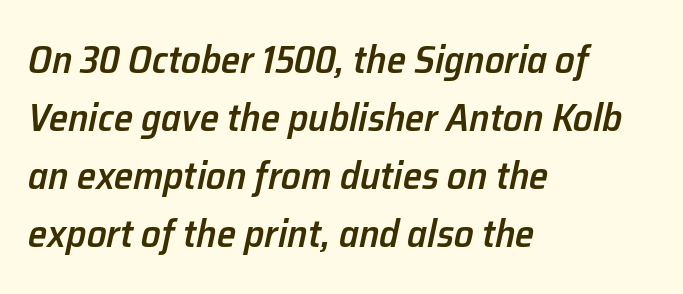
{"italic": "yes", "lean": "right", "slant_degrees": 12, "bold": "semi", "weight": "semibold", "width": "normal", "stroke_contrast": "low", "x_height": "medium", "monospaced": "no", "underline": "no", "align": "left", "line_spacing": "normal", "line_spacing_ratio": 1.49, "letter_spacing": "normal", "letter_spacing_em": 0.0, "glyph_px": 39}
